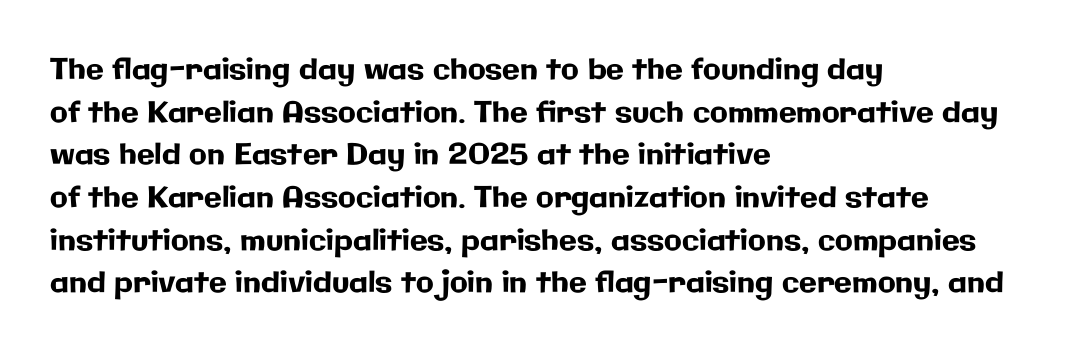
Q: Is the text italic (slanted)? A: No, it is upright.
Q: Is the typeface a serif or a sans-serif typeface? A: Sans-serif.
Q: Is the text underlined? A: No.
Q: How is the paragraph aligned? A: Left-aligned.
Q: Is the spacing between letters normal or unusually wide? A: Normal.
Q: Is the spacing between lines tight, normal or loose? A: Normal.
Q: Width (condensed, normal, or wide)? A: Normal.
Q: Stroke contrast? A: Low.
Q: x-height? A: Medium.
Q: Monospaced? A: No.
